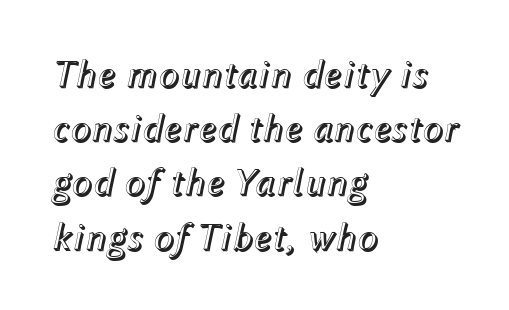
The image shows 39 px text type, italic (leaning right); set left-aligned, normal line spacing (1.39x), normal letter spacing, not underlined; a medium x-height.
